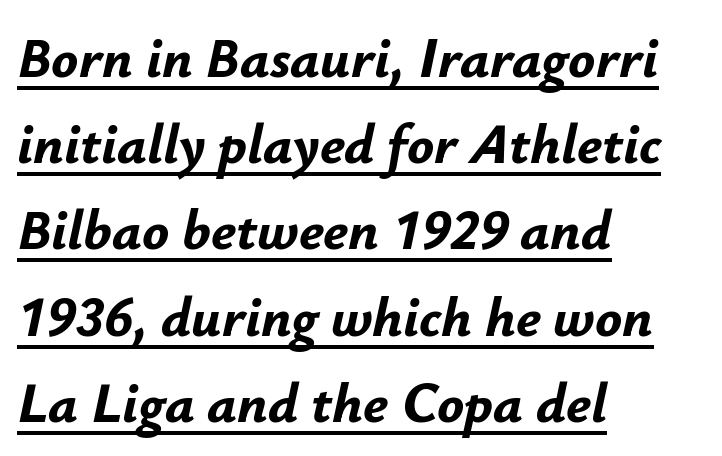
{"italic": "yes", "lean": "right", "slant_degrees": 12, "bold": "yes", "weight": "bold", "width": "normal", "stroke_contrast": "low", "x_height": "small", "monospaced": "no", "underline": "yes", "align": "left", "line_spacing": "normal", "line_spacing_ratio": 1.54, "letter_spacing": "normal", "letter_spacing_em": 0.0, "glyph_px": 56}
